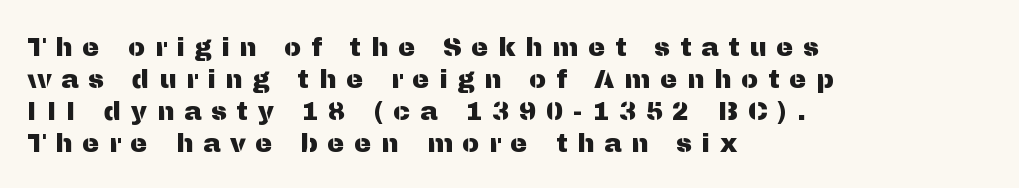
The image shows 26 px text type, upright; set left-aligned, line spacing 1.23x, unusually wide letter spacing (+0.37 em), not underlined.
